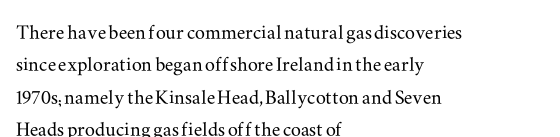
The image shows 25 px text type, upright; set left-aligned, normal line spacing (1.3x), normal letter spacing, not underlined.
